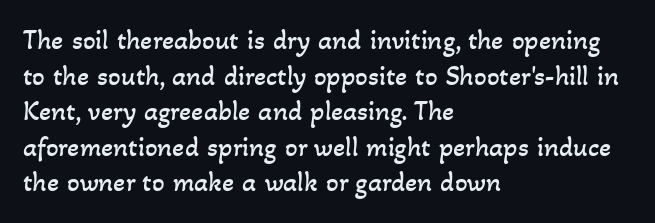
The image shows 28 px regular-weight type; set left-aligned, normal line spacing (1.27x), normal letter spacing, not underlined; low stroke contrast and a small x-height.
